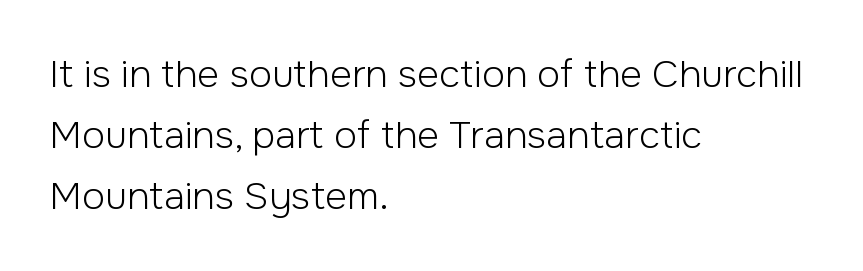
The image shows 38 px light sans-serif type, upright; set left-aligned, normal line spacing (1.6x), normal letter spacing, not underlined; low stroke contrast and a medium x-height.
